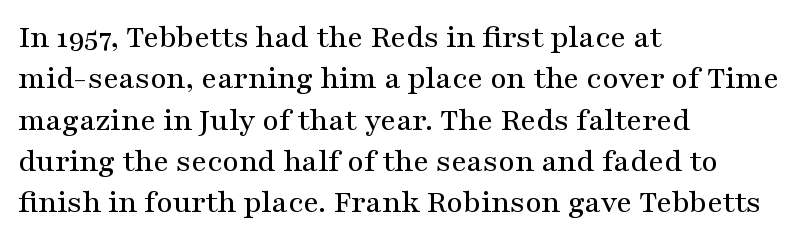
The image shows 32 px wide serif type, upright; set left-aligned, normal line spacing (1.29x), normal letter spacing, not underlined; medium stroke contrast and a medium x-height.
